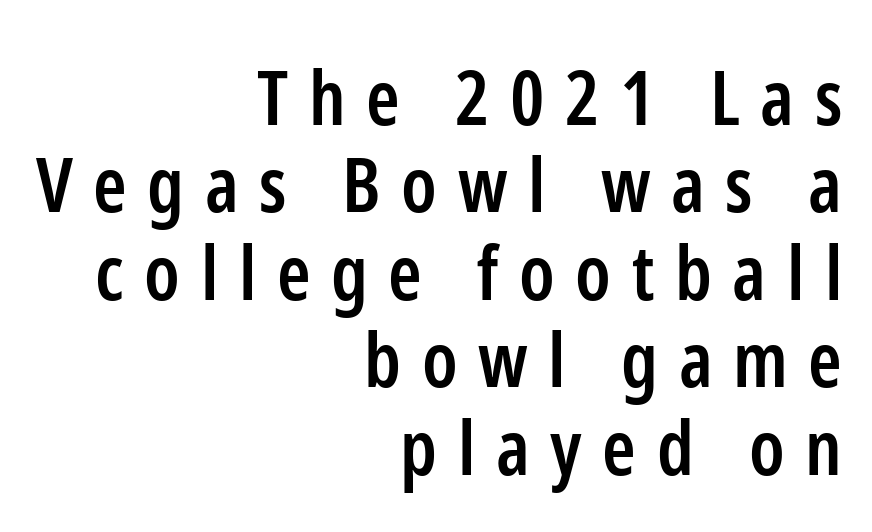
The image shows 76 px semibold, condensed sans-serif type, upright; set right-aligned, tight line spacing (1.15x), unusually wide letter spacing (+0.27 em), not underlined; low stroke contrast and a medium x-height.
